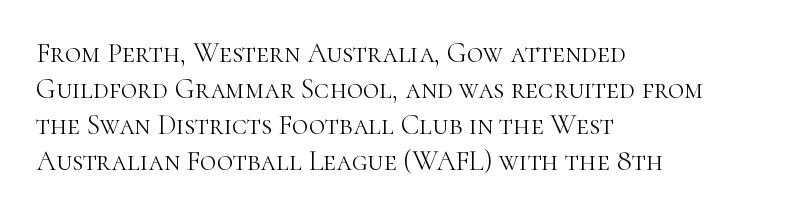
The image shows 28 px light serif type, upright; set left-aligned, normal line spacing (1.28x), normal letter spacing, not underlined; high stroke contrast and a medium x-height.
